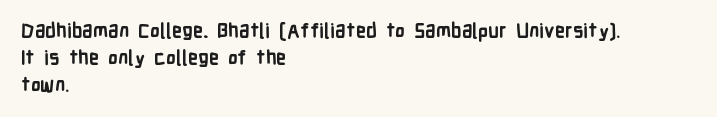
The image shows 20 px bold type, upright; set left-aligned, normal line spacing (1.36x), normal letter spacing, not underlined.
